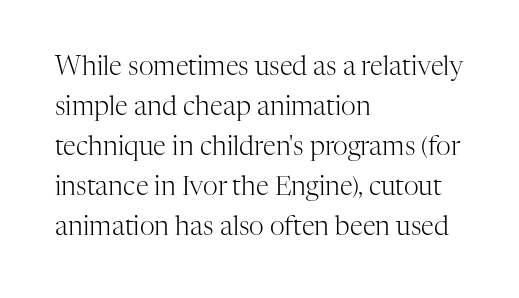
{"italic": "no", "bold": "no", "underline": "no", "align": "left", "line_spacing": "normal", "line_spacing_ratio": 1.54, "letter_spacing": "normal", "letter_spacing_em": 0.0, "glyph_px": 26}
